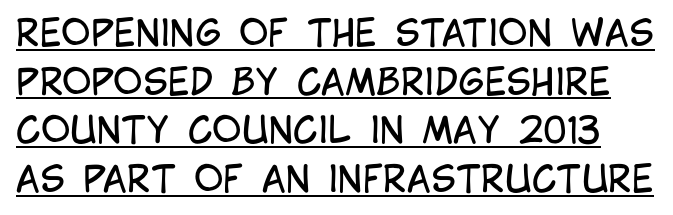
Q: Is the text bold? A: No.
Q: Is the text italic (slanted)? A: No, it is upright.
Q: Is the typeface a serif or a sans-serif typeface? A: Sans-serif.
Q: Is the text underlined? A: Yes.
Q: Is the spacing between letters normal or unusually wide? A: Normal.
Q: Is the spacing between lines tight, normal or loose? A: Normal.
Q: Width (condensed, normal, or wide)? A: Condensed.
Q: Stroke contrast? A: Low.
Q: x-height? A: Large.
Q: Monospaced? A: No.
